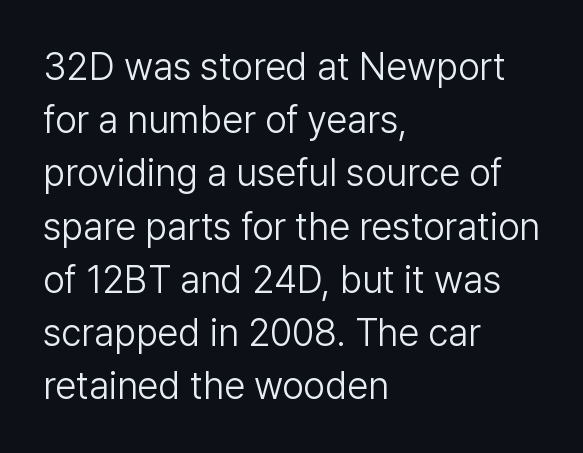
{"serif": "no", "italic": "no", "bold": "no", "weight": "light", "width": "normal", "stroke_contrast": "low", "x_height": "medium", "monospaced": "no", "underline": "no", "align": "left", "line_spacing": "normal", "line_spacing_ratio": 1.4, "letter_spacing": "normal", "letter_spacing_em": 0.0, "glyph_px": 38}
